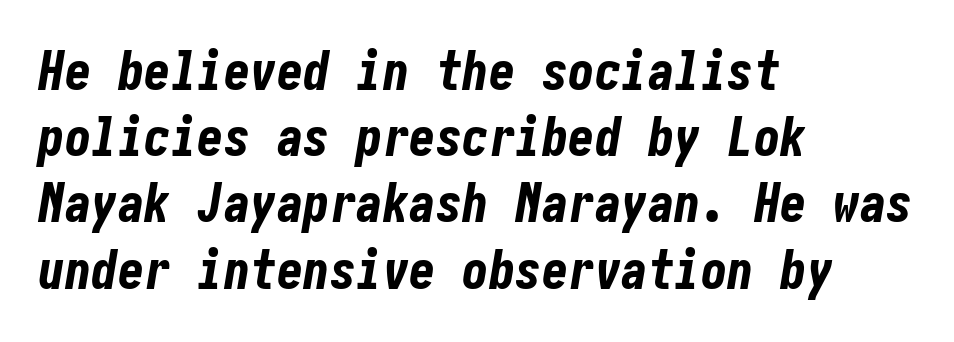
{"italic": "yes", "lean": "right", "slant_degrees": 10, "bold": "yes", "weight": "bold", "width": "condensed", "stroke_contrast": "low", "x_height": "medium", "underline": "no", "align": "left", "line_spacing": "normal", "line_spacing_ratio": 1.25, "letter_spacing": "normal", "letter_spacing_em": 0.0, "glyph_px": 53}
